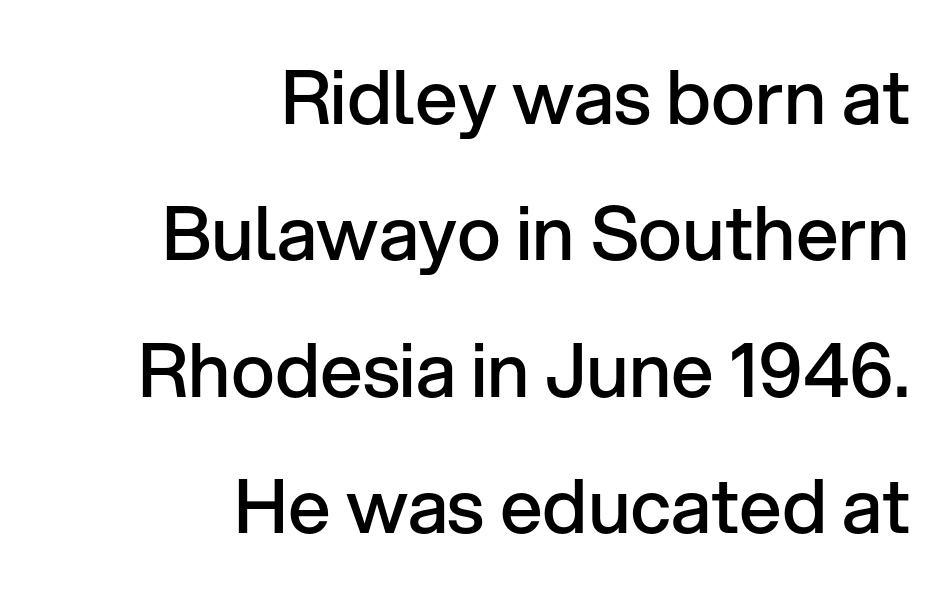
The image shows 75 px semibold sans-serif type, upright; set right-aligned, line spacing 1.82x, normal letter spacing, not underlined; low stroke contrast and a medium x-height.
